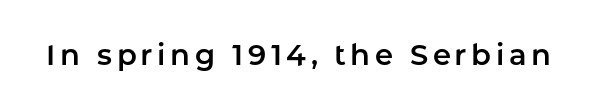
{"serif": "no", "italic": "no", "width": "normal", "stroke_contrast": "low", "x_height": "medium", "monospaced": "no", "underline": "no", "glyph_px": 29}
